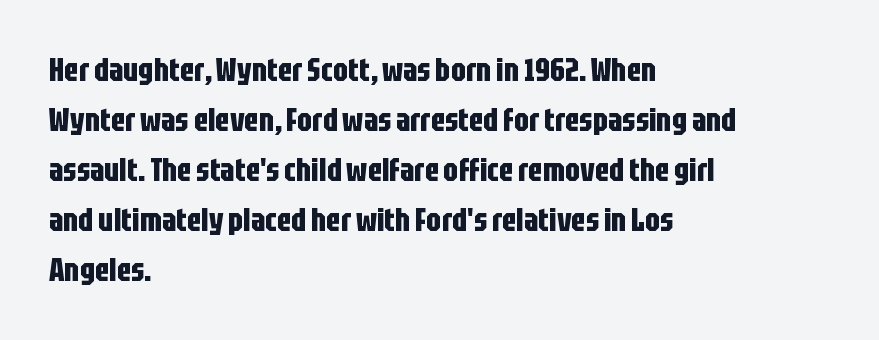
{"serif": "no", "italic": "no", "bold": "yes", "weight": "bold", "width": "condensed", "stroke_contrast": "low", "x_height": "large", "monospaced": "no", "underline": "no", "align": "left", "line_spacing": "normal", "line_spacing_ratio": 1.56, "letter_spacing": "normal", "letter_spacing_em": 0.0, "glyph_px": 32}
